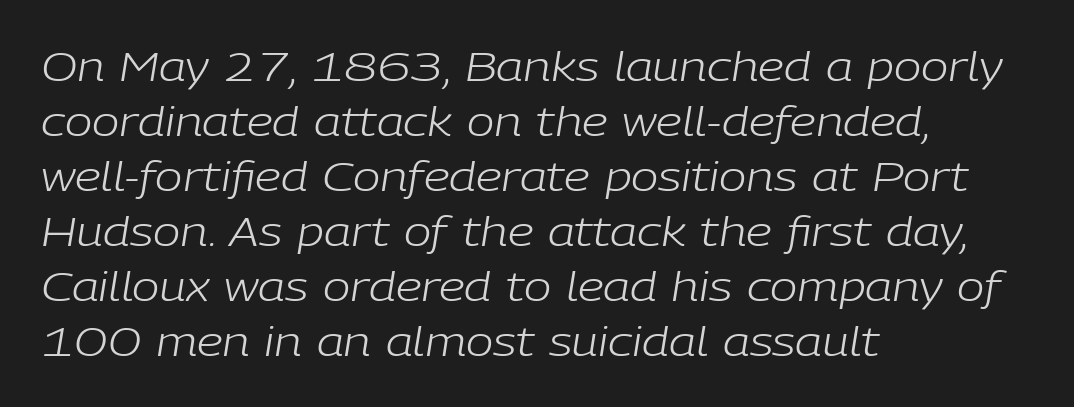
The text block is weighted toward the left margin, trailing off unevenly rightward. Each letter keeps its own natural width here, so spacing adapts to shape. Observe the ordinary spacing: letters are neighbours, not strangers. Beneath every word, the page is bare. Designer's note — italics engaged.
